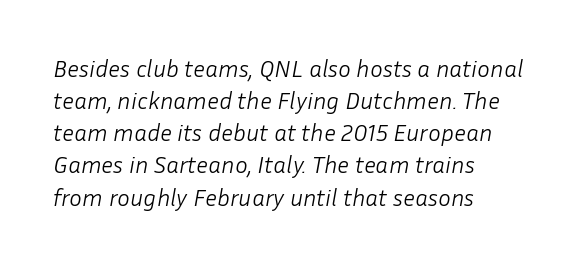
The image shows 24 px text type, italic (leaning right); set left-aligned, normal line spacing (1.34x), normal letter spacing, not underlined.
